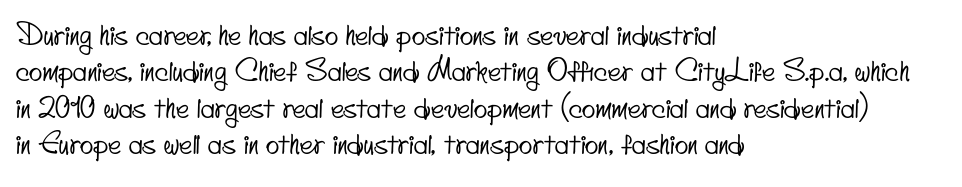
{"serif": "no", "width": "condensed", "stroke_contrast": "low", "x_height": "small", "monospaced": "no", "underline": "no", "align": "left", "line_spacing": "normal", "line_spacing_ratio": 1.3, "letter_spacing": "normal", "letter_spacing_em": 0.0, "glyph_px": 28}
